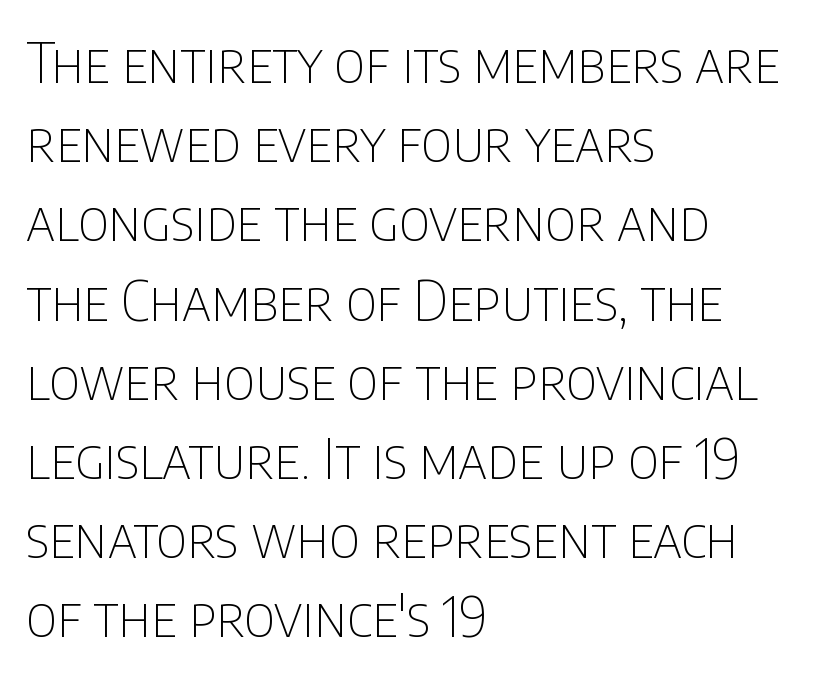
The image shows 55 px thin, condensed sans-serif type, upright; set left-aligned, normal line spacing (1.44x), normal letter spacing, not underlined; low stroke contrast and a large x-height.
